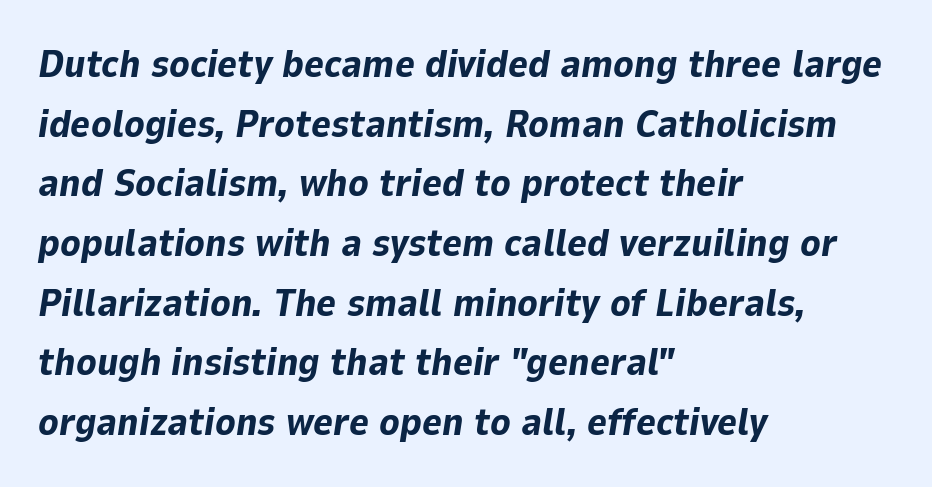
Q: Is the text bold? A: Yes.
Q: Is the text italic (slanted)? A: Yes, it leans right by about 9 degrees.
Q: Is the text underlined? A: No.
Q: How is the paragraph aligned? A: Left-aligned.
Q: Is the spacing between letters normal or unusually wide? A: Normal.
Q: Is the spacing between lines tight, normal or loose? A: Normal.
Q: Width (condensed, normal, or wide)? A: Normal.
Q: Stroke contrast? A: Low.
Q: x-height? A: Medium.
Q: Monospaced? A: No.
